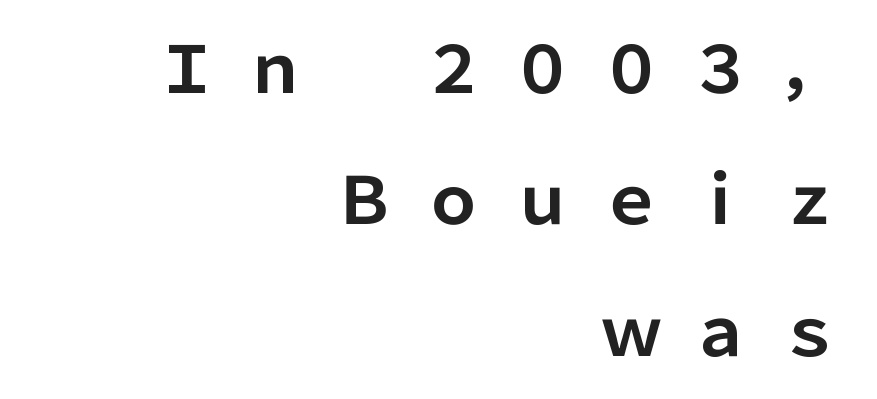
{"serif": "no", "italic": "no", "bold": "yes", "weight": "bold", "width": "normal", "stroke_contrast": "low", "x_height": "medium", "monospaced": "no", "underline": "no", "align": "right", "line_spacing": "loose", "line_spacing_ratio": 2.02, "letter_spacing": "wide", "letter_spacing_em": 0.37, "glyph_px": 65}
